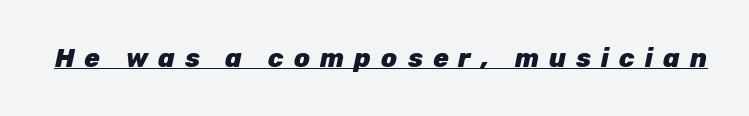
{"italic": "yes", "lean": "right", "slant_degrees": 12, "bold": "yes", "underline": "yes", "letter_spacing": "wide", "letter_spacing_em": 0.39, "glyph_px": 26}
